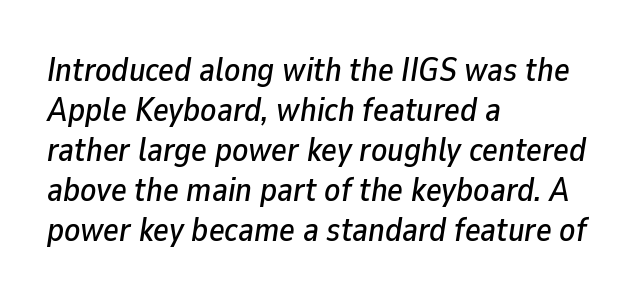
Q: Is the text italic (slanted)? A: Yes, it leans right by about 9 degrees.
Q: Is the text underlined? A: No.
Q: How is the paragraph aligned? A: Left-aligned.
Q: Is the spacing between letters normal or unusually wide? A: Normal.
Q: Width (condensed, normal, or wide)? A: Normal.
Q: Stroke contrast? A: Low.
Q: x-height? A: Medium.
Q: Monospaced? A: No.
